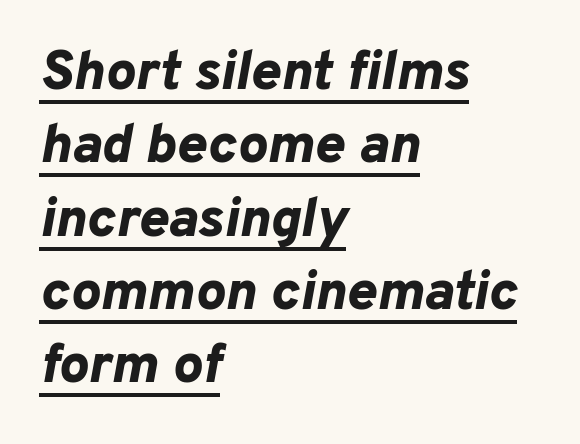
The rendering uses natural spacing where letterforms have individual widths. The passage shown is emphatically bold. Vertical spacing — default. Compared with ordinary roman type, these characters are visibly tilted. Honestly, the underline is the first thing you notice here. One-word summary of the alignment: left.
